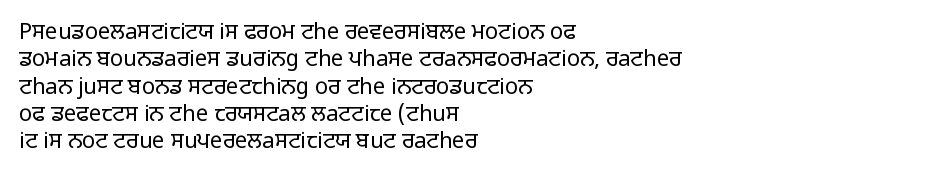
Rendered with straight, roman letterforms. Weight: not bold — regular or lighter. Words appear dense and cohesive because spacing is normal. Horizontal alignment here is leftward, the default for most running prose. A clean baseline with only descenders dipping below it.
